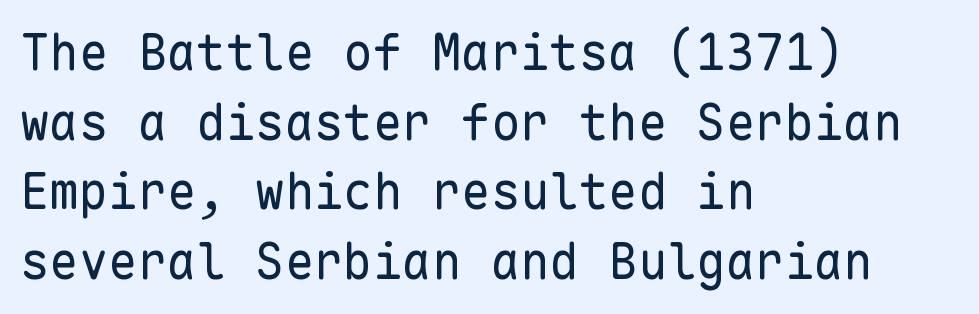
{"serif": "no", "italic": "no", "bold": "no", "weight": "regular", "width": "normal", "stroke_contrast": "low", "x_height": "medium", "monospaced": "yes", "underline": "no", "align": "left", "line_spacing": "normal", "line_spacing_ratio": 1.42, "letter_spacing": "normal", "letter_spacing_em": 0.0, "glyph_px": 49}
